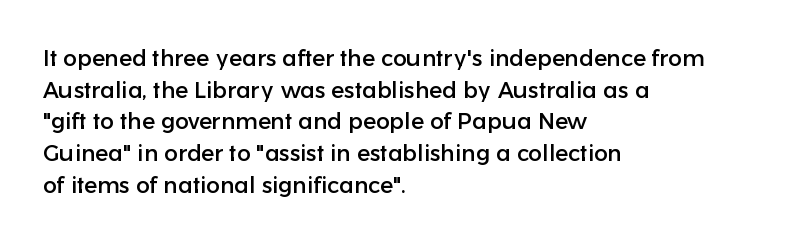
Q: Is the text italic (slanted)? A: No, it is upright.
Q: Is the text underlined? A: No.
Q: How is the paragraph aligned? A: Left-aligned.
Q: Is the spacing between letters normal or unusually wide? A: Normal.
Q: Is the spacing between lines tight, normal or loose? A: Normal.
